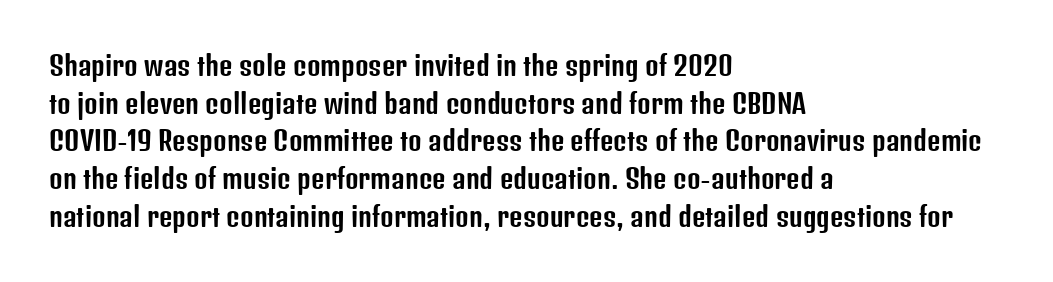
The image shows 26 px text type, upright; set left-aligned, normal line spacing (1.45x), normal letter spacing, not underlined.
